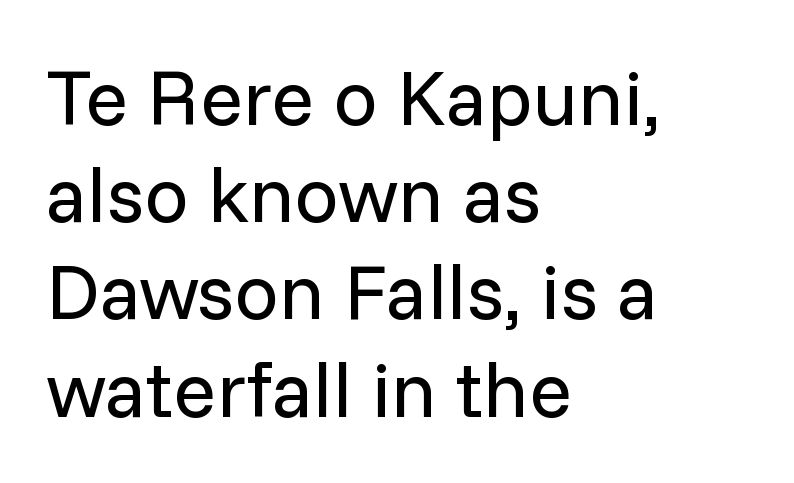
The image shows 79 px regular-weight sans-serif type, upright; set left-aligned, line spacing 1.23x, normal letter spacing, not underlined; low stroke contrast and a medium x-height.
